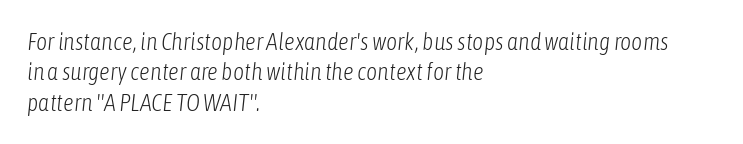
Q: Is the text bold? A: No.
Q: Is the text italic (slanted)? A: Yes, it leans right by about 6 degrees.
Q: Is the text underlined? A: No.
Q: How is the paragraph aligned? A: Left-aligned.
Q: Is the spacing between letters normal or unusually wide? A: Normal.
Q: Is the spacing between lines tight, normal or loose? A: Normal.
